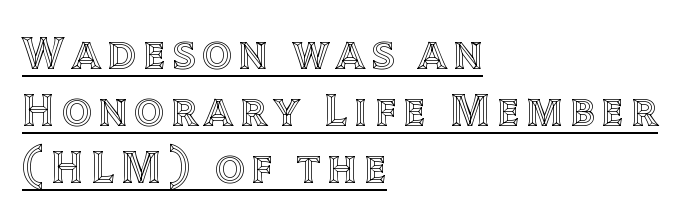
In terms of posture, this sample is upright. Visually the block forms a straight wall on the left and a jagged coastline on the right. Do the characters align in a grid? No, the font is proportional. In designer terms, the underline attribute is active on this setting.
